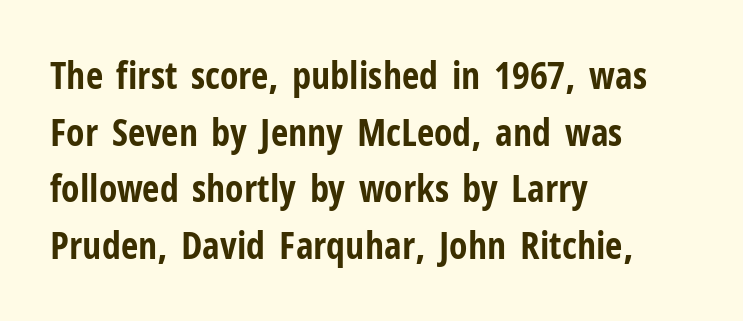
The image shows 38 px bold, condensed sans-serif type, upright; set left-aligned, normal line spacing (1.49x), normal letter spacing, not underlined; low stroke contrast and a medium x-height.
